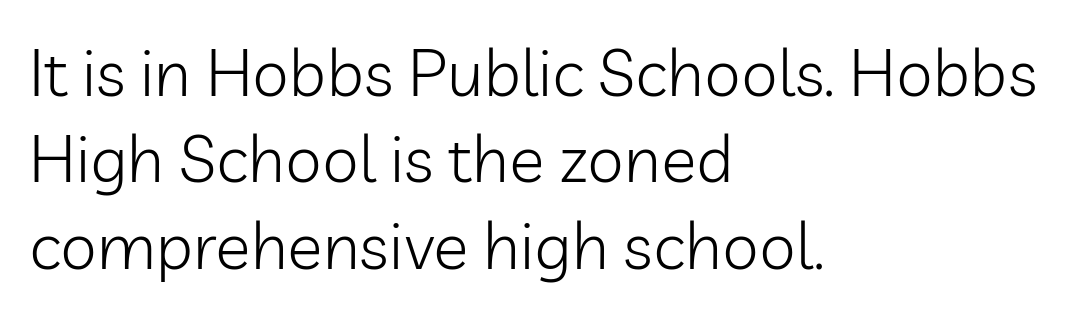
{"serif": "no", "italic": "no", "bold": "no", "weight": "light", "width": "normal", "stroke_contrast": "low", "x_height": "medium", "monospaced": "no", "underline": "no", "align": "left", "line_spacing": "normal", "line_spacing_ratio": 1.31, "letter_spacing": "normal", "letter_spacing_em": 0.0, "glyph_px": 66}
